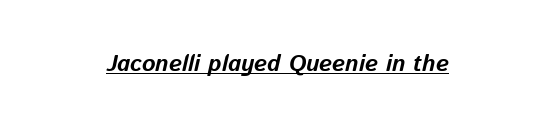
{"italic": "yes", "lean": "right", "slant_degrees": 13, "bold": "yes", "underline": "yes", "letter_spacing": "normal", "letter_spacing_em": 0.0, "glyph_px": 23}
